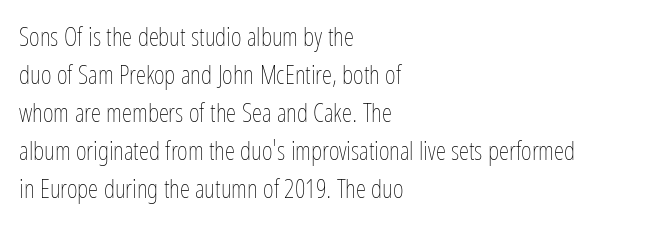
{"italic": "no", "bold": "no", "underline": "no", "align": "left", "line_spacing": "normal", "line_spacing_ratio": 1.46, "letter_spacing": "normal", "letter_spacing_em": 0.0, "glyph_px": 26}
